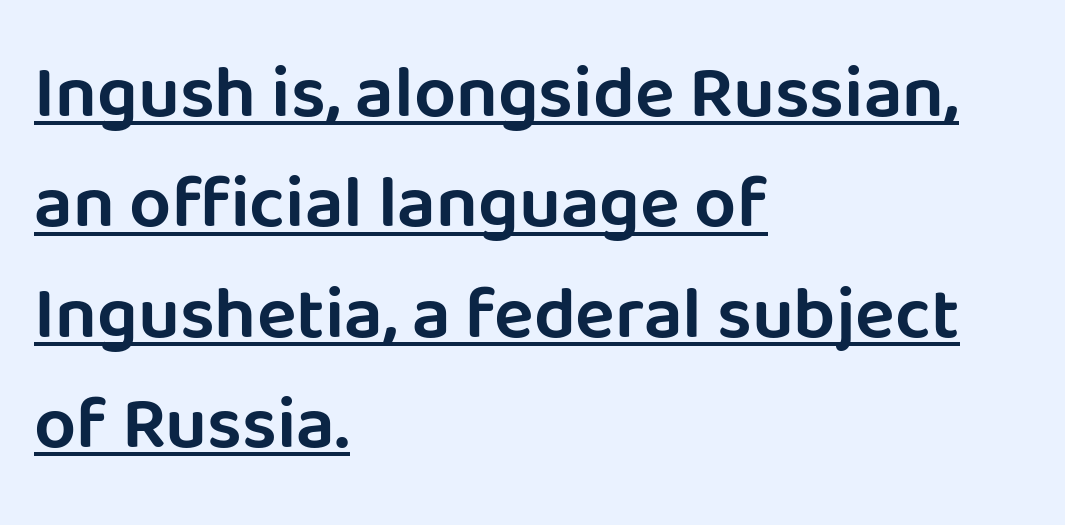
{"serif": "no", "italic": "no", "width": "normal", "stroke_contrast": "low", "x_height": "large", "monospaced": "no", "underline": "yes", "align": "left", "line_spacing": "normal", "line_spacing_ratio": 1.49, "letter_spacing": "normal", "letter_spacing_em": 0.0, "glyph_px": 74}
